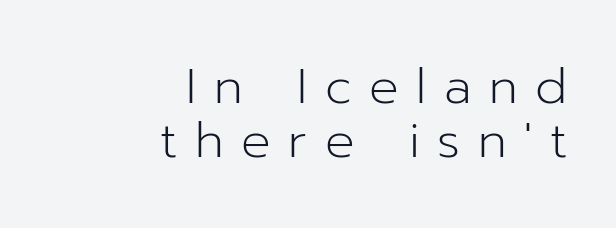
{"serif": "no", "italic": "no", "bold": "no", "weight": "light", "width": "normal", "stroke_contrast": "low", "x_height": "medium", "monospaced": "no", "underline": "no", "align": "right", "line_spacing": "tight", "line_spacing_ratio": 1.11, "letter_spacing": "wide", "letter_spacing_em": 0.36, "glyph_px": 49}
